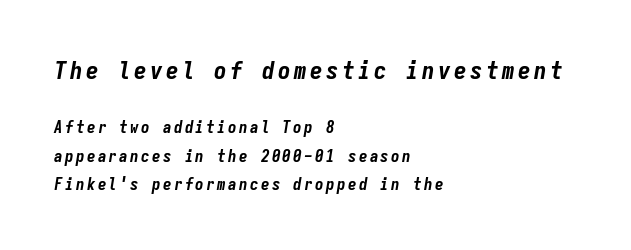
The image shows 25 px bold type, italic (leaning right); set left-aligned, normal line spacing (1.68x), not underlined; the first (top) block is 1.47x larger.
